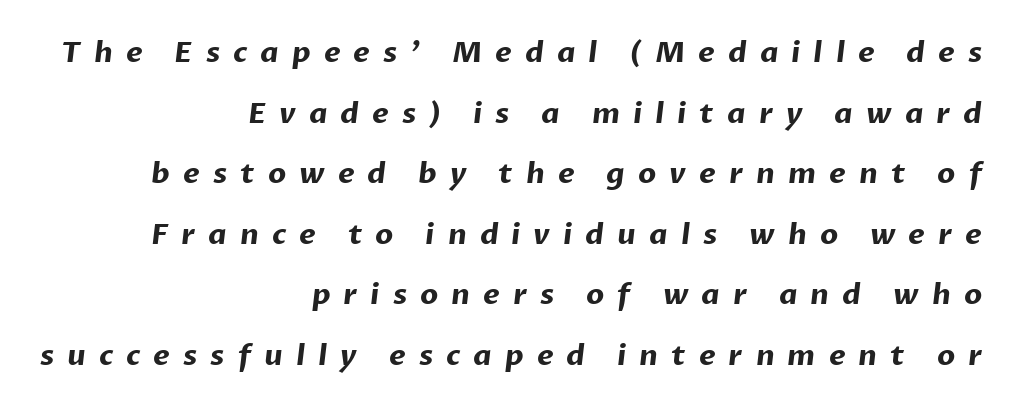
You can tell from the bare stems that sans-serif type was used. These lines stack with their right ends in a neat column. Loose tracking; the words dissolve into strings of separated letters. Think of a printed novel: that variable character pitch is what you see here. Honestly, the rows look like they've been pulled way apart. Stroke thickness is high; the sample reads as a true bold.
